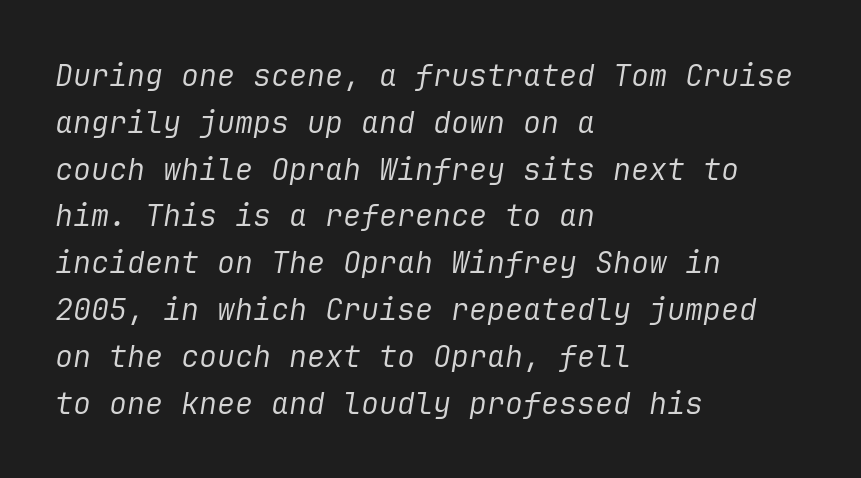
Q: Is the text bold? A: No.
Q: Is the text italic (slanted)? A: Yes, it leans right by about 9 degrees.
Q: Is the text underlined? A: No.
Q: How is the paragraph aligned? A: Left-aligned.
Q: Is the spacing between letters normal or unusually wide? A: Normal.
Q: Is the spacing between lines tight, normal or loose? A: Normal.
Q: Width (condensed, normal, or wide)? A: Normal.
Q: Stroke contrast? A: Low.
Q: x-height? A: Medium.
